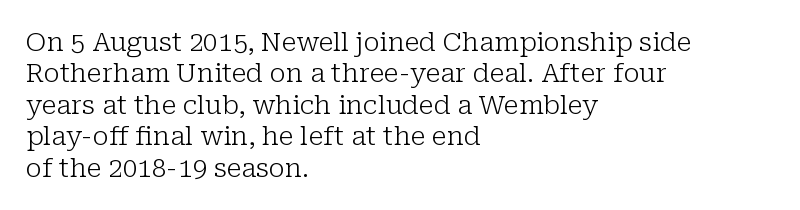
{"italic": "no", "bold": "no", "underline": "no", "align": "left", "line_spacing_ratio": 1.21, "letter_spacing": "normal", "letter_spacing_em": 0.0, "glyph_px": 26}
